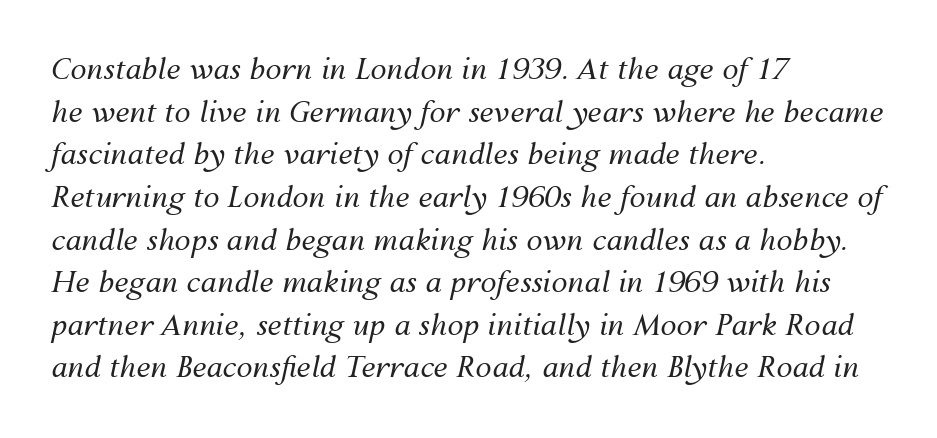
The image shows 29 px regular-weight type, italic (leaning right); set left-aligned, normal line spacing (1.47x), normal letter spacing, not underlined; medium stroke contrast and a medium x-height.
